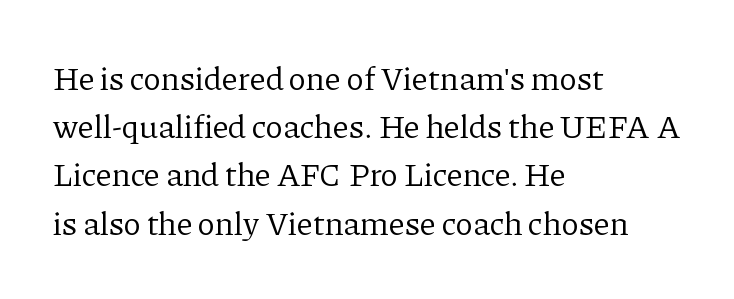
The image shows 33 px regular-weight serif type, upright; set left-aligned, normal line spacing (1.46x), normal letter spacing, not underlined; low stroke contrast and a medium x-height.
